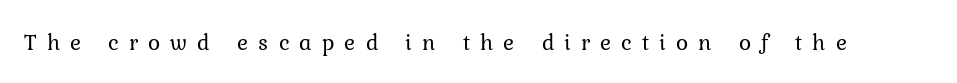
Q: Is the text bold? A: No.
Q: Is the text italic (slanted)? A: No, it is upright.
Q: Is the text underlined? A: No.
Q: Is the spacing between letters normal or unusually wide? A: Unusually wide.
